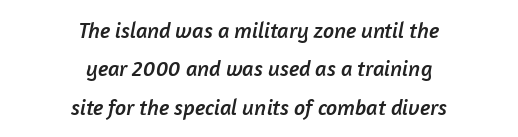
The image shows 22 px text type; set centered, line spacing 1.74x, normal letter spacing, not underlined.
